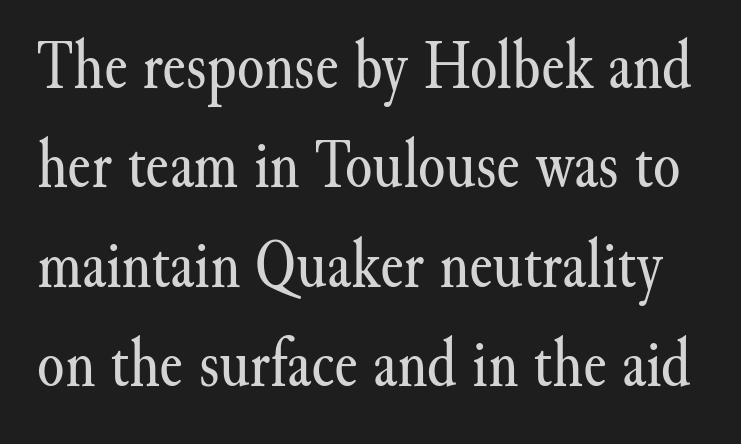
{"serif": "yes", "italic": "no", "bold": "no", "weight": "regular", "width": "normal", "stroke_contrast": "medium", "x_height": "small", "monospaced": "no", "underline": "no", "line_spacing": "normal", "line_spacing_ratio": 1.42, "letter_spacing": "normal", "letter_spacing_em": 0.0, "glyph_px": 70}
